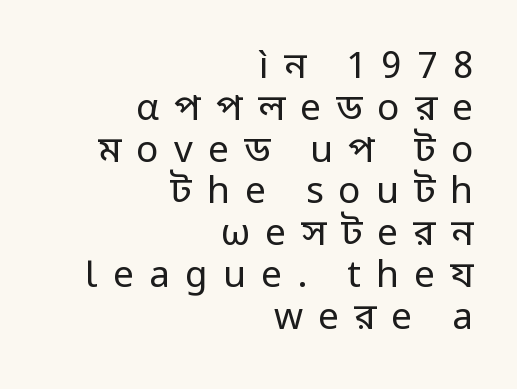
{"serif": "no", "italic": "no", "bold": "no", "weight": "regular", "width": "normal", "stroke_contrast": "low", "x_height": "medium", "monospaced": "no", "underline": "no", "align": "right", "line_spacing": "tight", "line_spacing_ratio": 1.13, "letter_spacing": "wide", "letter_spacing_em": 0.41, "glyph_px": 37}
